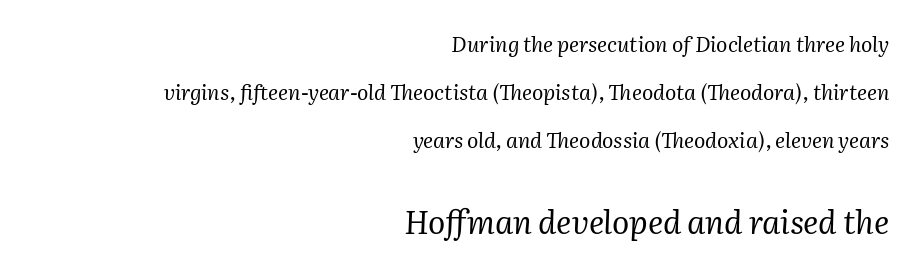
The image shows 32 px regular-weight serif type, italic (leaning right); set right-aligned, loose line spacing (2.28x), normal letter spacing, not underlined; the second (bottom) block is 1.52x larger; medium stroke contrast and a medium x-height.
